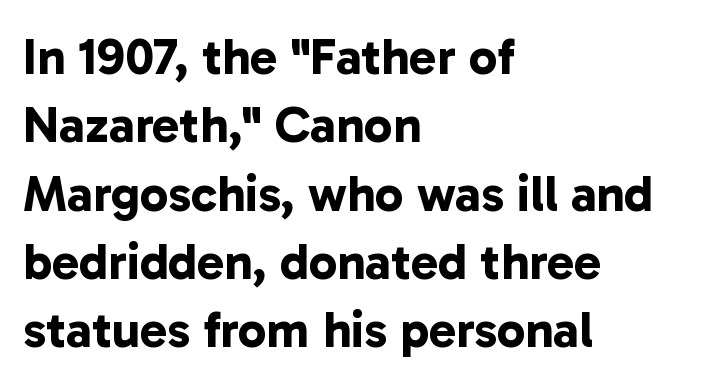
Q: Is the text bold? A: Yes.
Q: Is the typeface a serif or a sans-serif typeface? A: Sans-serif.
Q: Is the text underlined? A: No.
Q: How is the paragraph aligned? A: Left-aligned.
Q: Is the spacing between letters normal or unusually wide? A: Normal.
Q: Is the spacing between lines tight, normal or loose? A: Normal.
Q: Width (condensed, normal, or wide)? A: Normal.
Q: Stroke contrast? A: Low.
Q: x-height? A: Medium.
Q: Monospaced? A: No.
